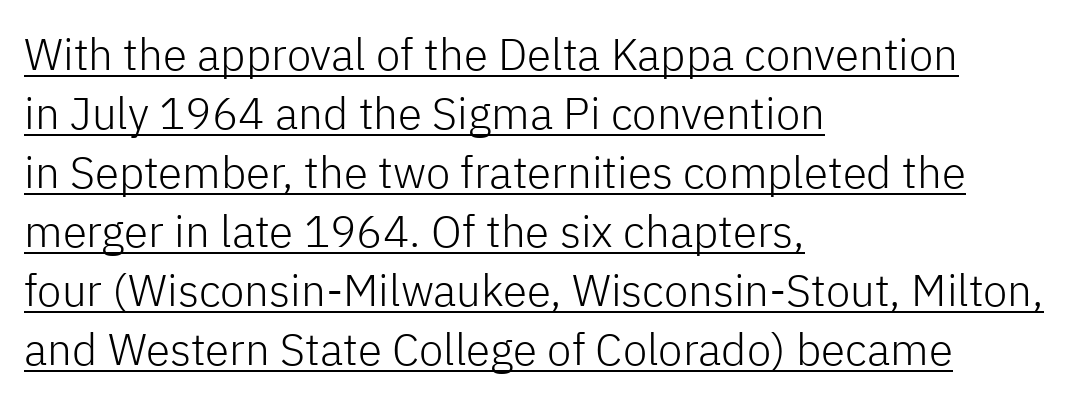
Is there an underline? Yes — a line sits under the letters. The designer went with a sans here, leaving each stem footless. The rendering uses a moderate line-height, typical for paragraphs. You can tell it's not italic because the verticals are truly vertical. You could not count columns in this text — the font is proportionally spaced. Here the glyphs are tracked normally, forming tight word shapes.
